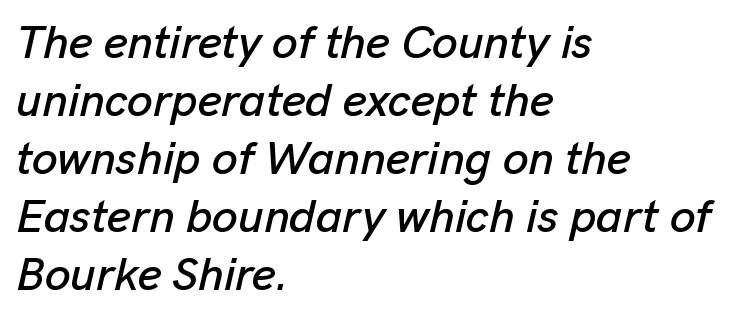
The image shows 46 px text type, italic (leaning right); set left-aligned, normal line spacing (1.26x), normal letter spacing, not underlined; low stroke contrast and a medium x-height.
